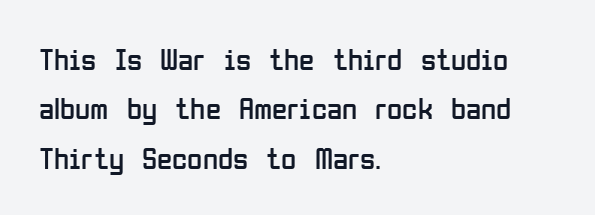
The image shows 31 px regular-weight, condensed sans-serif type, upright; set left-aligned, normal line spacing (1.59x), normal letter spacing, not underlined; low stroke contrast and a medium x-height.
